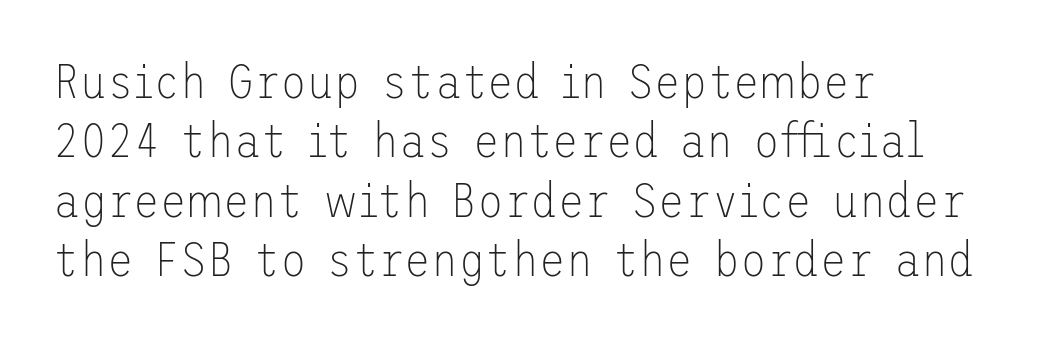
The image shows 49 px thin sans-serif type, upright; set left-aligned, line spacing 1.21x, normal letter spacing, not underlined; low stroke contrast and a medium x-height.
